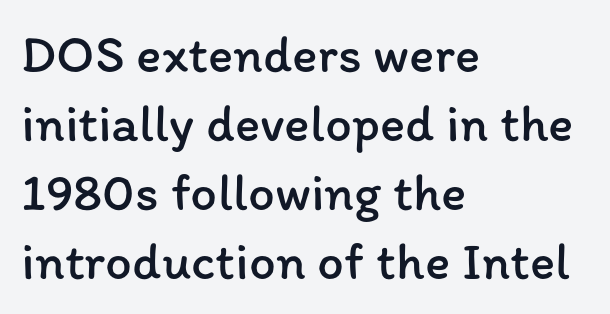
Q: Is the text bold? A: No.
Q: Is the text italic (slanted)? A: No, it is upright.
Q: Is the text underlined? A: No.
Q: How is the paragraph aligned? A: Left-aligned.
Q: Is the spacing between letters normal or unusually wide? A: Normal.
Q: Is the spacing between lines tight, normal or loose? A: Normal.
Q: Width (condensed, normal, or wide)? A: Normal.
Q: Stroke contrast? A: Low.
Q: x-height? A: Medium.
Q: Monospaced? A: No.
